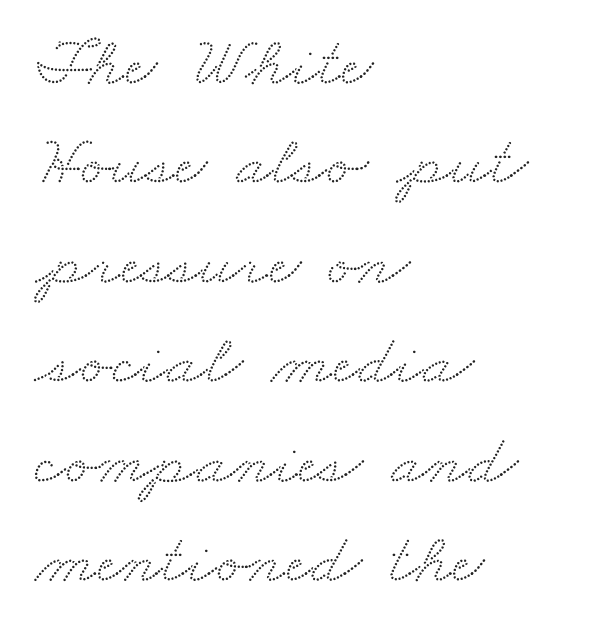
{"serif": "yes", "width": "wide", "stroke_contrast": "medium", "x_height": "small", "monospaced": "no", "underline": "no", "align": "left", "line_spacing": "normal", "line_spacing_ratio": 1.4, "letter_spacing": "normal", "letter_spacing_em": 0.0, "glyph_px": 71}
